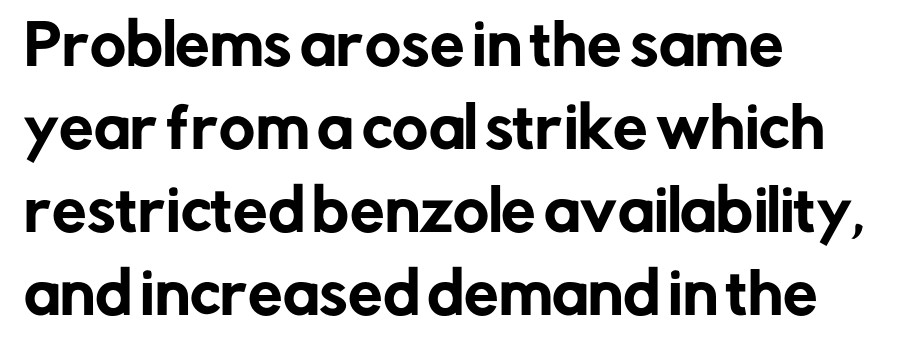
The image shows 55 px sans-serif type, upright; set left-aligned, normal line spacing (1.51x), normal letter spacing, not underlined; low stroke contrast and a medium x-height.
